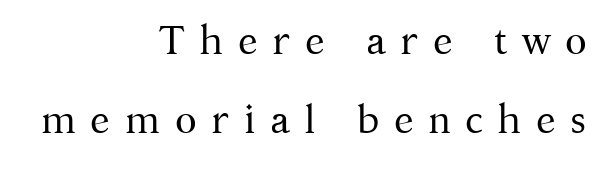
The image shows 40 px regular-weight serif type, upright; set right-aligned, loose line spacing (1.98x), unusually wide letter spacing (+0.36 em), not underlined; medium stroke contrast and a medium x-height.
